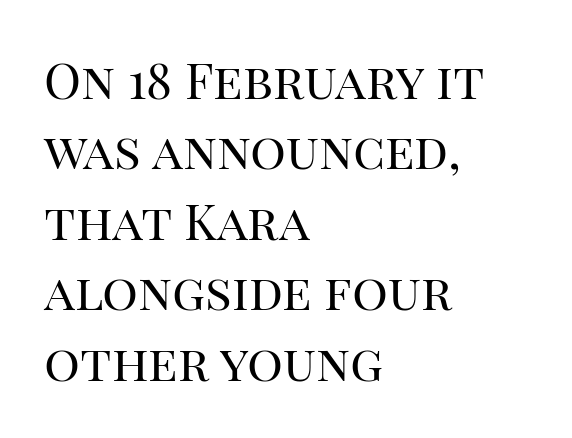
The image shows 50 px regular-weight serif type, upright; set left-aligned, normal line spacing (1.41x), normal letter spacing, not underlined; high stroke contrast and a large x-height.
